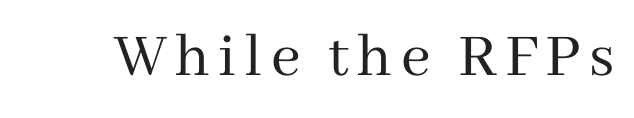
The image shows 65 px regular-weight serif type, upright; set not underlined; medium stroke contrast and a medium x-height.
